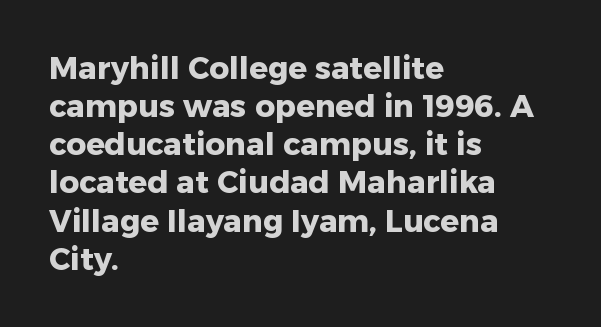
Check the space under the baseline: it is left empty. Casual observation: everything's shoved over to the left. A sans-serif font was chosen for this passage. A typesetter would call this proportional, since set widths differ per character. The face used here has the dense, thick strokes of a bold.
